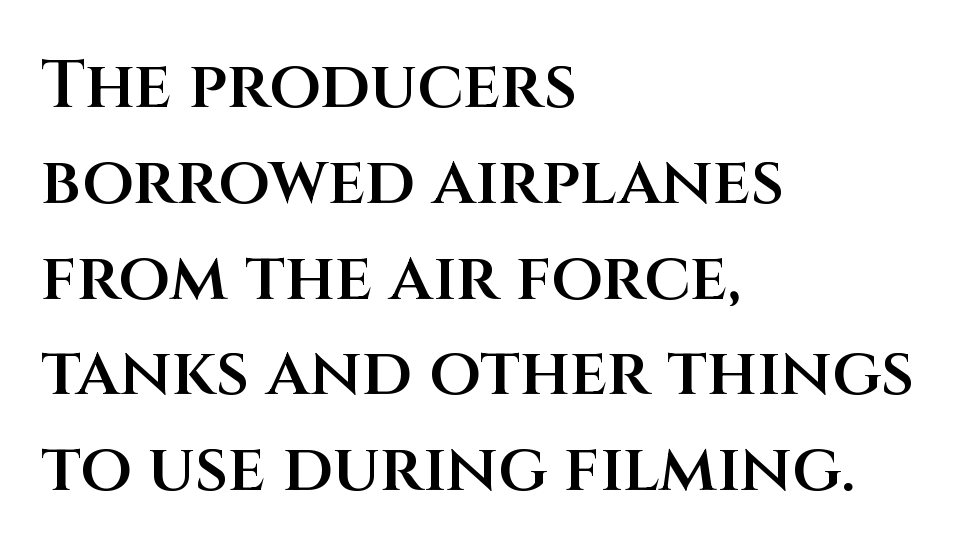
The image shows 67 px semibold sans-serif type, upright; set left-aligned, normal line spacing (1.43x), normal letter spacing, not underlined; medium stroke contrast and a large x-height.
